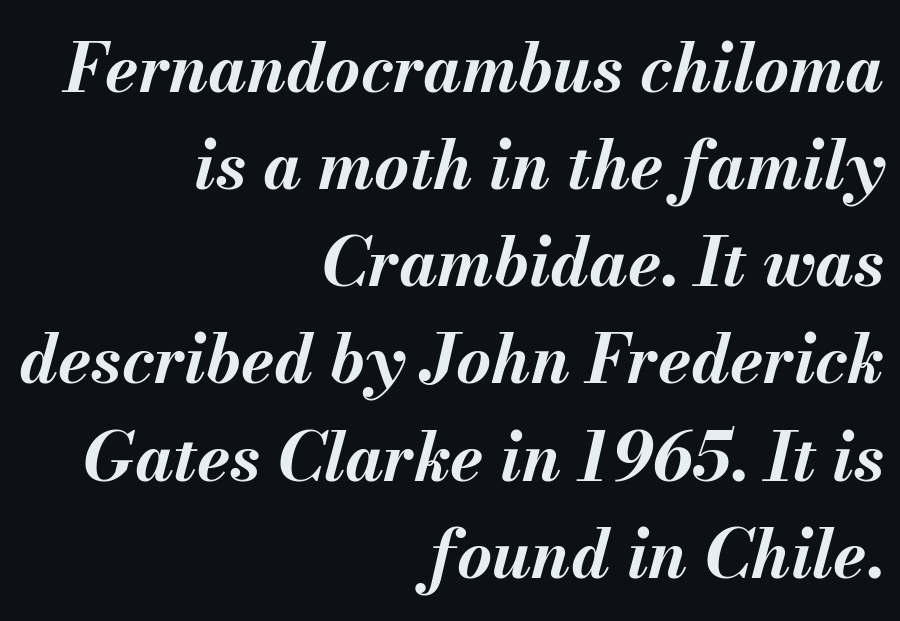
The image shows 67 px bold type, italic (leaning right); set right-aligned, normal line spacing (1.45x), normal letter spacing, not underlined; medium stroke contrast and a small x-height.
